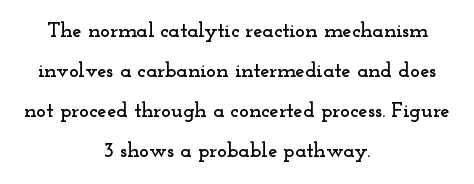
How would I describe the line gaps? Wide and relaxed. Notice how the passage keeps no hard edge, just a central spine. Unmarked baselines from the first word to the last. No italicization has been applied; the sample stays upright.
